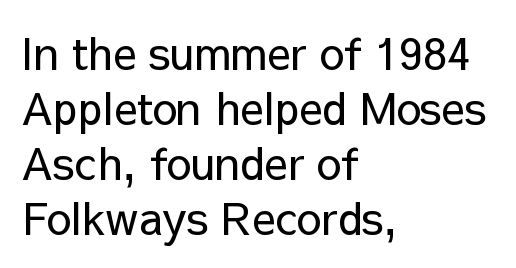
The image shows 44 px regular-weight sans-serif type, upright; set left-aligned, normal line spacing (1.25x), normal letter spacing, not underlined; low stroke contrast and a medium x-height.
